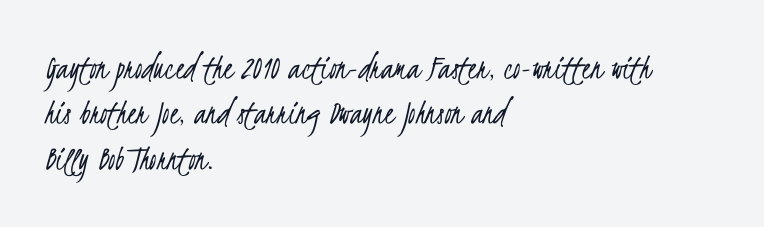
Q: Is the text bold? A: No.
Q: Is the typeface a serif or a sans-serif typeface? A: Sans-serif.
Q: Is the text underlined? A: No.
Q: How is the paragraph aligned? A: Left-aligned.
Q: Is the spacing between letters normal or unusually wide? A: Normal.
Q: Is the spacing between lines tight, normal or loose? A: Normal.
Q: Width (condensed, normal, or wide)? A: Condensed.
Q: Stroke contrast? A: Low.
Q: x-height? A: Small.
Q: Monospaced? A: No.
